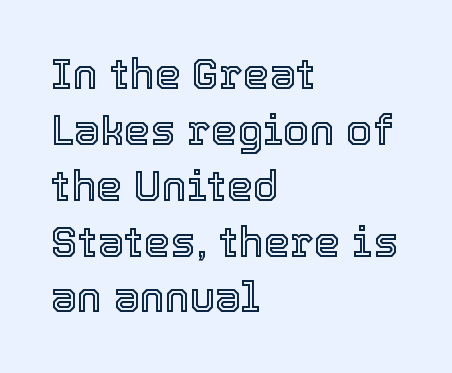
The image shows 42 px text type, upright; set left-aligned, normal line spacing (1.33x), normal letter spacing, not underlined; a medium x-height.
